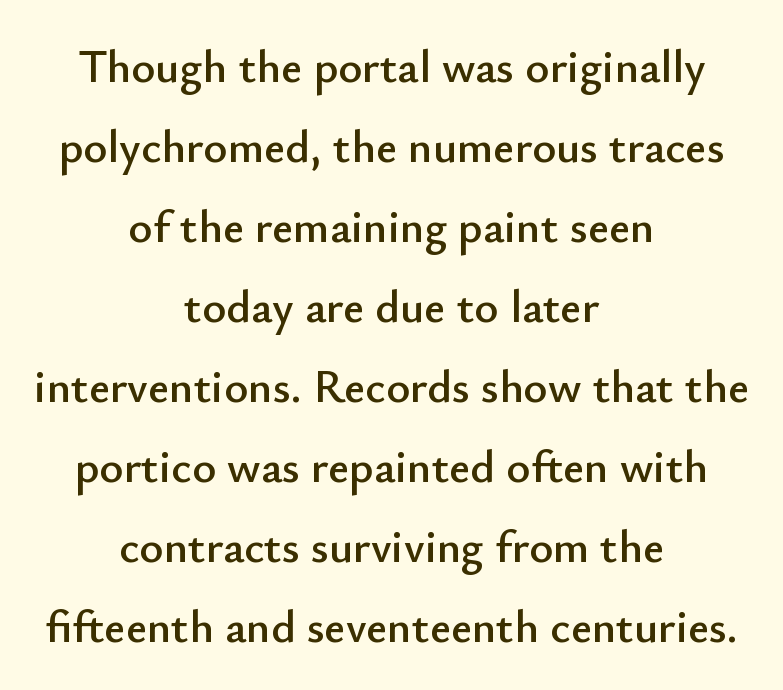
The image shows 46 px sans-serif type, upright; set centered, line spacing 1.74x, normal letter spacing, not underlined; low stroke contrast and a small x-height.
